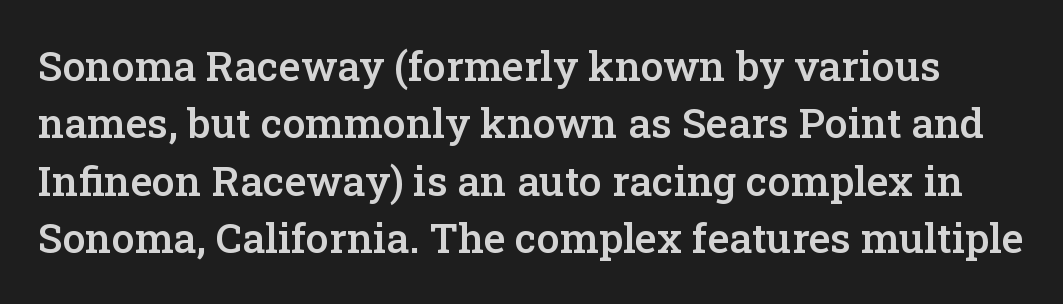
One glance says typical: line gaps are just what's usual. The rendering keeps characters at their native spacing. Each letter keeps its own natural width here, so spacing adapts to shape. Tall strokes in this sample are plumb rather than angled.
